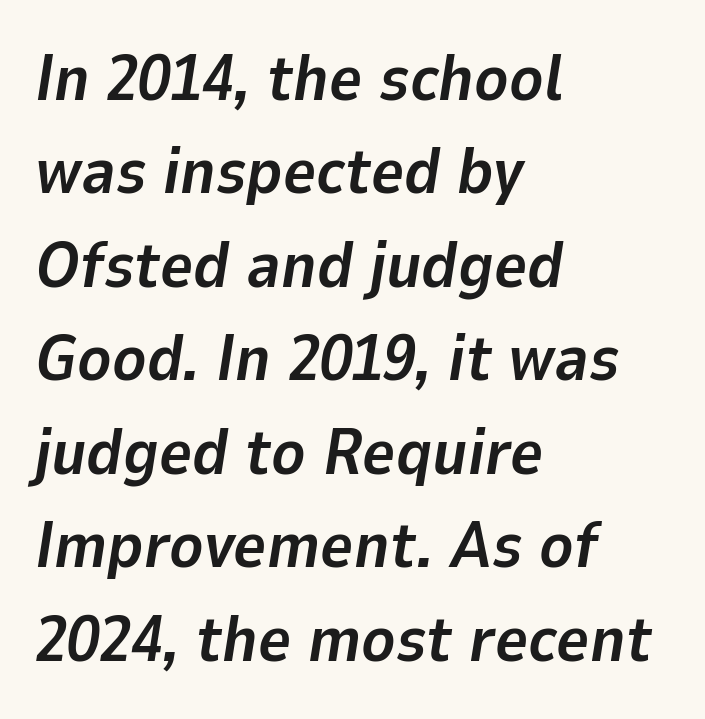
Q: Is the text bold? A: Yes.
Q: Is the text italic (slanted)? A: Yes, it leans right by about 9 degrees.
Q: Is the text underlined? A: No.
Q: How is the paragraph aligned? A: Left-aligned.
Q: Is the spacing between letters normal or unusually wide? A: Normal.
Q: Is the spacing between lines tight, normal or loose? A: Normal.
Q: Width (condensed, normal, or wide)? A: Normal.
Q: Stroke contrast? A: Low.
Q: x-height? A: Medium.
Q: Monospaced? A: No.
